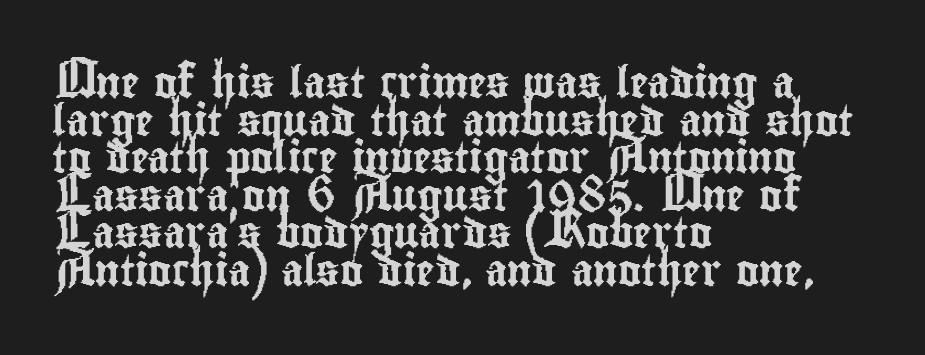
The image shows 31 px condensed sans-serif type, upright; set left-aligned, line spacing 1.21x, normal letter spacing, not underlined; low stroke contrast and a small x-height.
